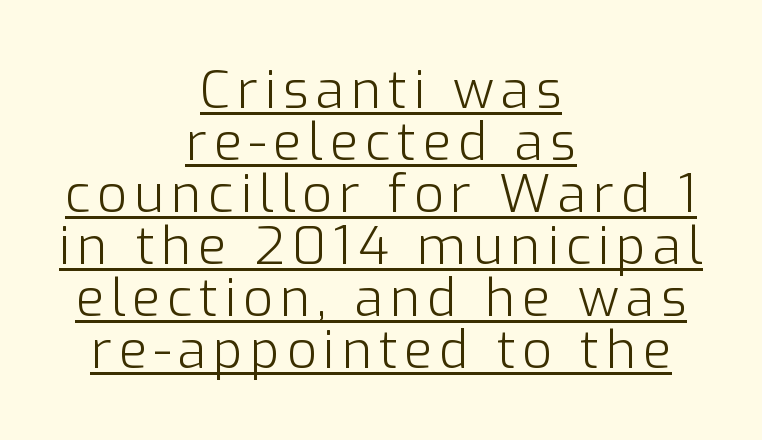
The image shows 52 px light sans-serif type, upright; set centered, tight line spacing (1.0x), underlined; low stroke contrast and a medium x-height.
